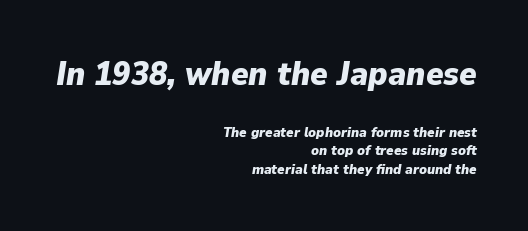
Q: Is the text bold? A: Yes.
Q: Is the text italic (slanted)? A: Yes, it leans right by about 9 degrees.
Q: Is the text underlined? A: No.
Q: How is the paragraph aligned? A: Right-aligned.
Q: Is the spacing between letters normal or unusually wide? A: Normal.
Q: Is the spacing between lines tight, normal or loose? A: Normal.
Q: Which block of text is set in a larger size, the first (top) or the second (bottom)? A: The first (top) one.
Q: Width (condensed, normal, or wide)? A: Normal.
Q: Stroke contrast? A: Low.
Q: x-height? A: Medium.
Q: Monospaced? A: No.
